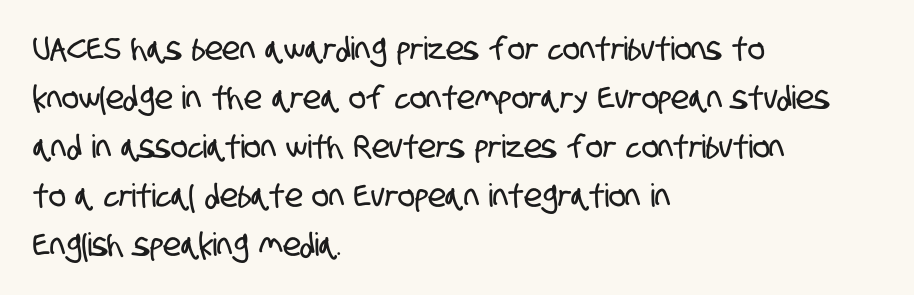
The image shows 32 px condensed sans-serif type; set left-aligned, normal line spacing (1.53x), normal letter spacing, not underlined; low stroke contrast and a large x-height.
